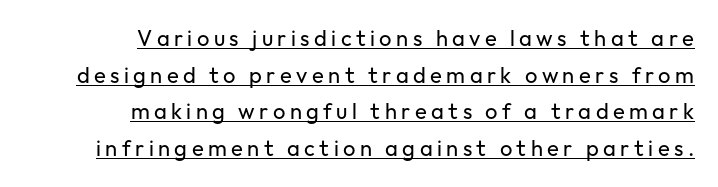
{"italic": "no", "bold": "no", "underline": "yes", "align": "right", "line_spacing": "normal", "line_spacing_ratio": 1.67, "letter_spacing": "wide", "letter_spacing_em": 0.2, "glyph_px": 22}
